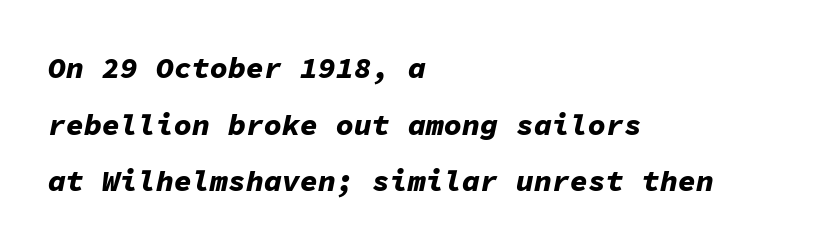
The image shows 30 px bold type, italic (leaning right), monospaced; set left-aligned, line spacing 1.89x, normal letter spacing, not underlined; low stroke contrast and a medium x-height.
